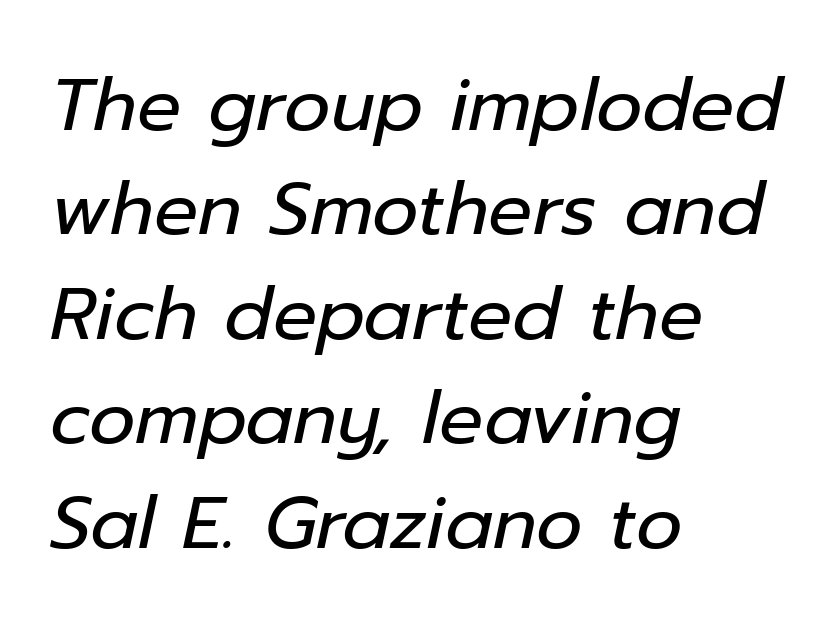
{"italic": "yes", "lean": "right", "slant_degrees": 12, "bold": "no", "weight": "regular", "width": "normal", "stroke_contrast": "low", "x_height": "medium", "monospaced": "no", "underline": "no", "align": "left", "line_spacing": "normal", "line_spacing_ratio": 1.43, "letter_spacing": "normal", "letter_spacing_em": 0.0, "glyph_px": 73}
